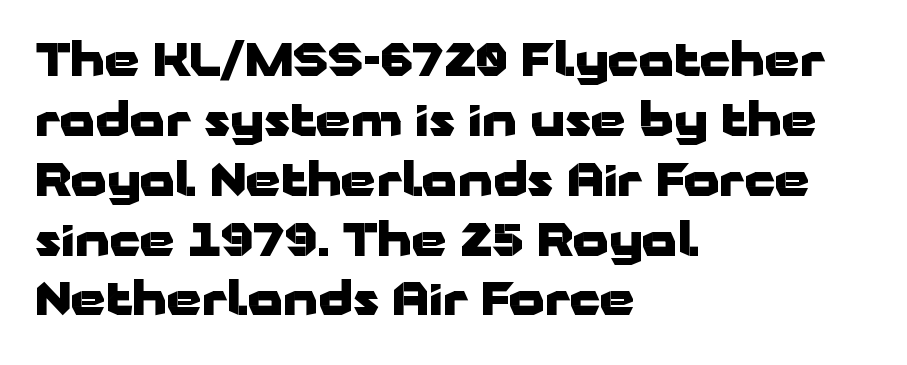
The image shows 45 px heavy, wide sans-serif type, upright; set left-aligned, normal line spacing (1.33x), normal letter spacing, not underlined; low stroke contrast and a medium x-height.
